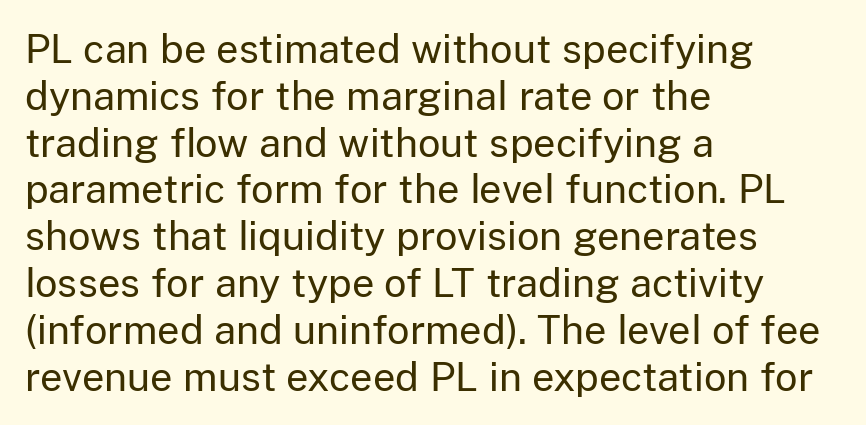
The image shows 39 px regular-weight sans-serif type, upright; set left-aligned, line spacing 1.2x, normal letter spacing, not underlined; low stroke contrast and a medium x-height.
